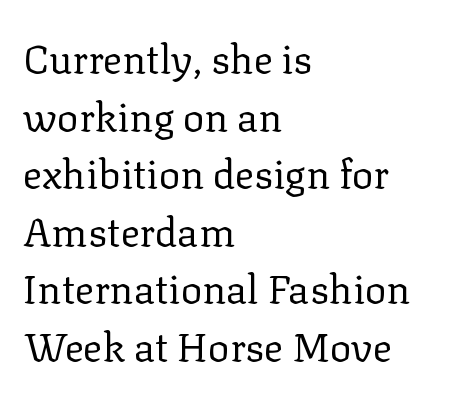
{"serif": "yes", "italic": "no", "bold": "no", "weight": "regular", "width": "normal", "stroke_contrast": "low", "x_height": "medium", "monospaced": "no", "underline": "no", "align": "left", "line_spacing": "normal", "line_spacing_ratio": 1.44, "letter_spacing": "normal", "letter_spacing_em": 0.0, "glyph_px": 40}
